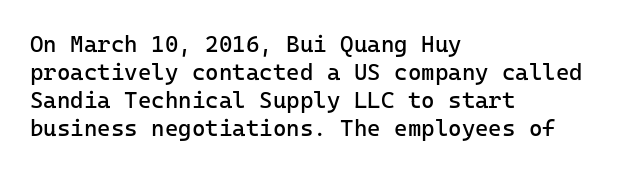
{"italic": "no", "bold": "no", "underline": "no", "align": "left", "line_spacing_ratio": 1.22, "letter_spacing": "normal", "letter_spacing_em": 0.0, "glyph_px": 23}
